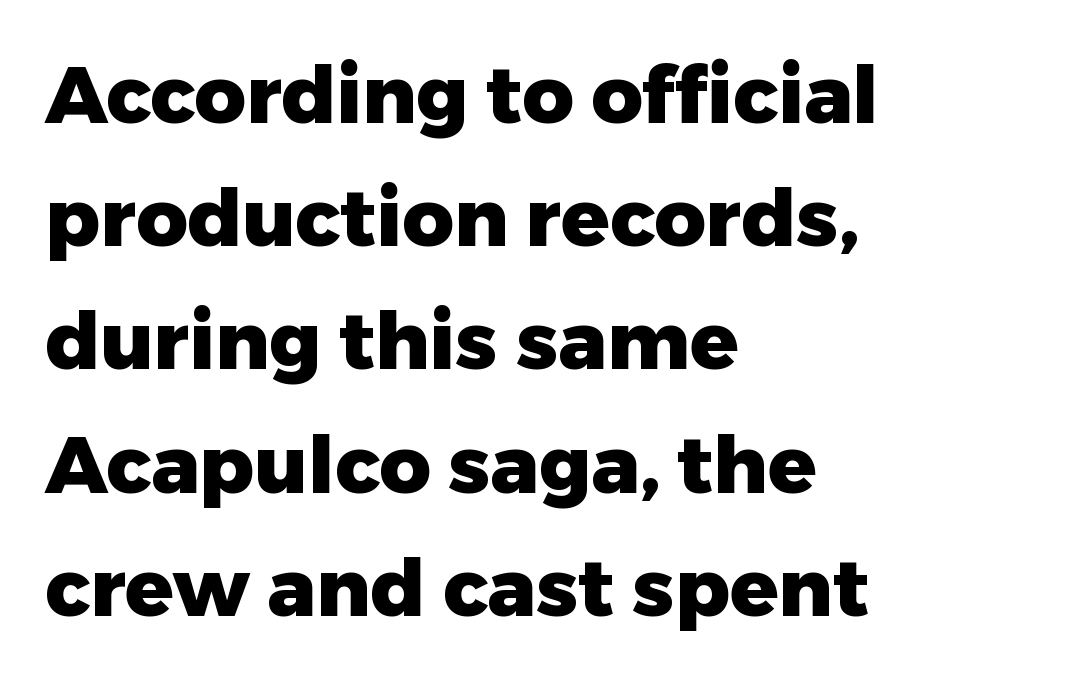
{"serif": "no", "italic": "no", "bold": "yes", "weight": "heavy", "width": "normal", "stroke_contrast": "low", "x_height": "medium", "monospaced": "no", "underline": "no", "align": "left", "line_spacing": "normal", "line_spacing_ratio": 1.54, "letter_spacing": "normal", "letter_spacing_em": 0.0, "glyph_px": 80}
